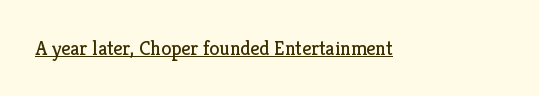
Between one letter and the next there's only the usual sliver of space. A roman cut, with each character standing at attention. The rendered words wear a rule along their underside. Heaviness? Minimal to ordinary, like unemphasized prose.
